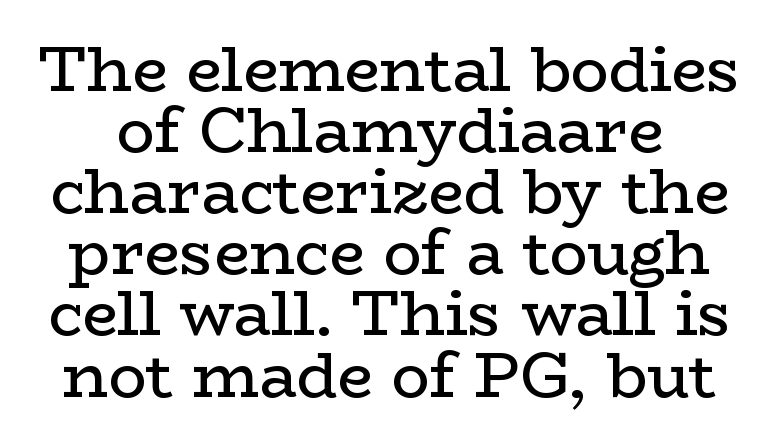
{"serif": "yes", "italic": "no", "bold": "no", "weight": "regular", "width": "wide", "stroke_contrast": "low", "x_height": "medium", "monospaced": "no", "underline": "no", "line_spacing": "tight", "line_spacing_ratio": 0.97, "letter_spacing": "normal", "letter_spacing_em": 0.0, "glyph_px": 63}
